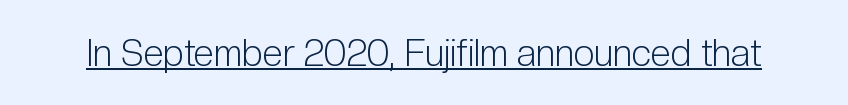
Do the characters align in a grid? No, the font is proportional. Observe the ordinary spacing: letters are neighbours, not strangers. This is the regular roman posture of the typeface. Heft: none added — not bold. A continuous stroke trails under the words, as in a hyperlink. Observe the absence of serifs on each vertical stroke in this sample.
